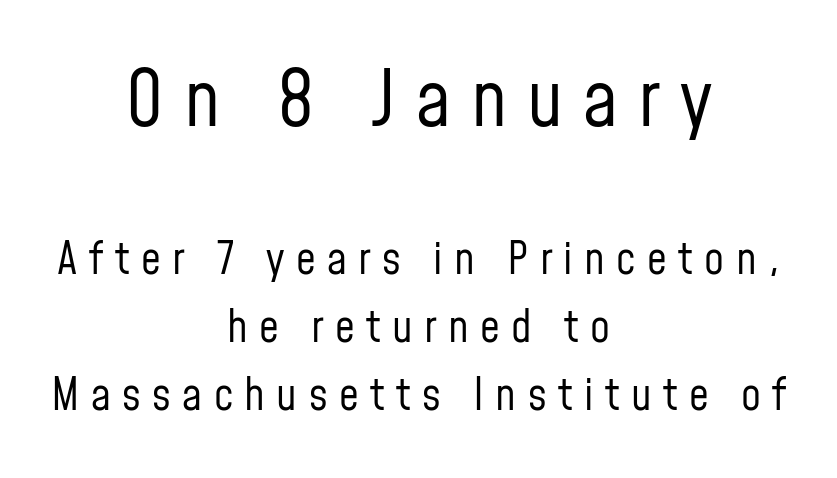
{"serif": "no", "italic": "no", "bold": "no", "weight": "regular", "width": "condensed", "stroke_contrast": "low", "x_height": "medium", "monospaced": "no", "underline": "no", "align": "center", "line_spacing": "normal", "line_spacing_ratio": 1.55, "letter_spacing": "wide", "letter_spacing_em": 0.26, "larger_block": "first", "size_ratio": 1.75, "glyph_px": 77}
